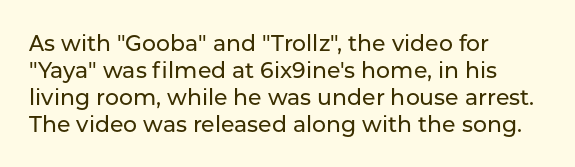
{"italic": "no", "underline": "no", "align": "left", "line_spacing_ratio": 1.22, "letter_spacing": "normal", "letter_spacing_em": 0.0, "glyph_px": 22}
